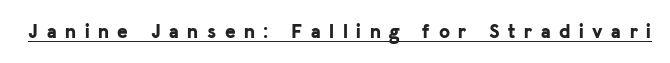
Looks like someone drew a line under every word here. The horizontal fit of the characters is loose and conspicuously gappy. The face used here has the dense, thick strokes of a bold. Posture: vertical.
